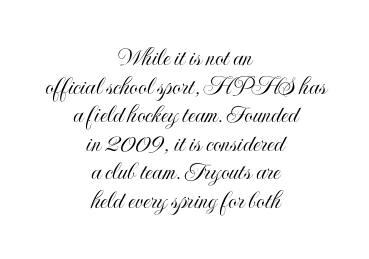
Q: Is the text italic (slanted)? A: Yes.
Q: Is the text underlined? A: No.
Q: How is the paragraph aligned? A: Centered.
Q: Is the spacing between letters normal or unusually wide? A: Normal.
Q: Is the spacing between lines tight, normal or loose? A: Tight.
